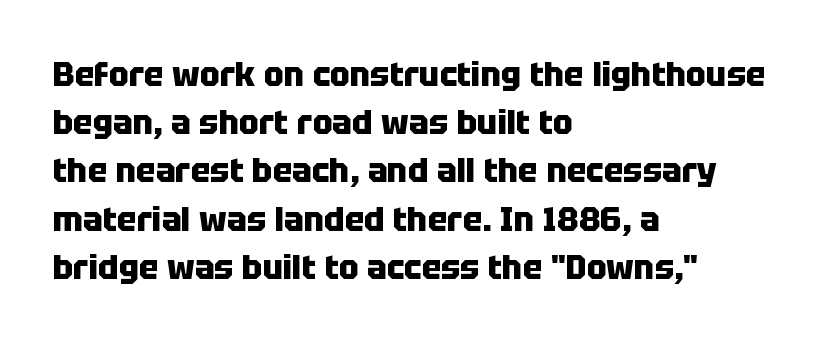
Regarding serifs, this sample does without them. In terms of leading, this rendering sits right in the middle. This is heavy type, rendered in bold. The string is rendered with underlining switched off. Spacing verdict: proportional, widths tailored to each character. What stands out about the letter spacing? Nothing — it is the standard amount.
